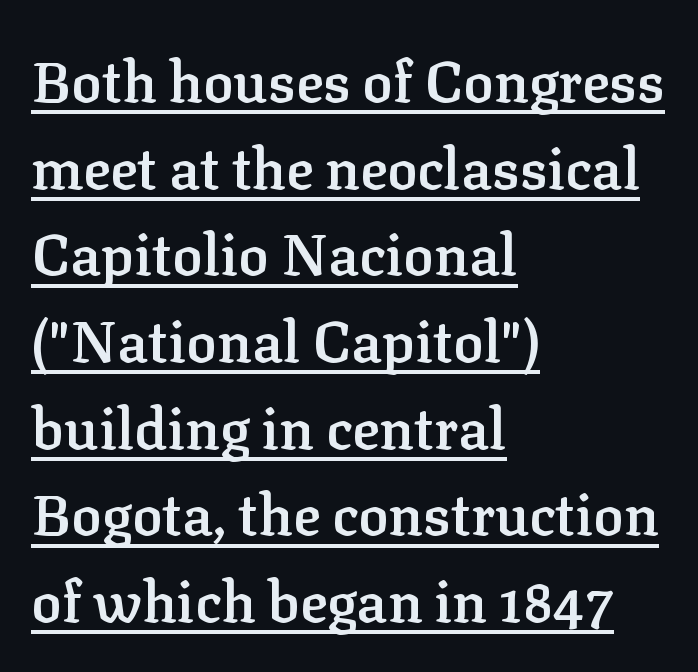
Caption: lettering with a line underneath. Is this a sans? No — the strokes have serifs. Its strokes are somewhat broadened, the hallmark of semibold type. Note the varied advance widths — an 'i' is clearly narrower than an 'm'. If you drew a ruler down the left edge, every line would touch it.
